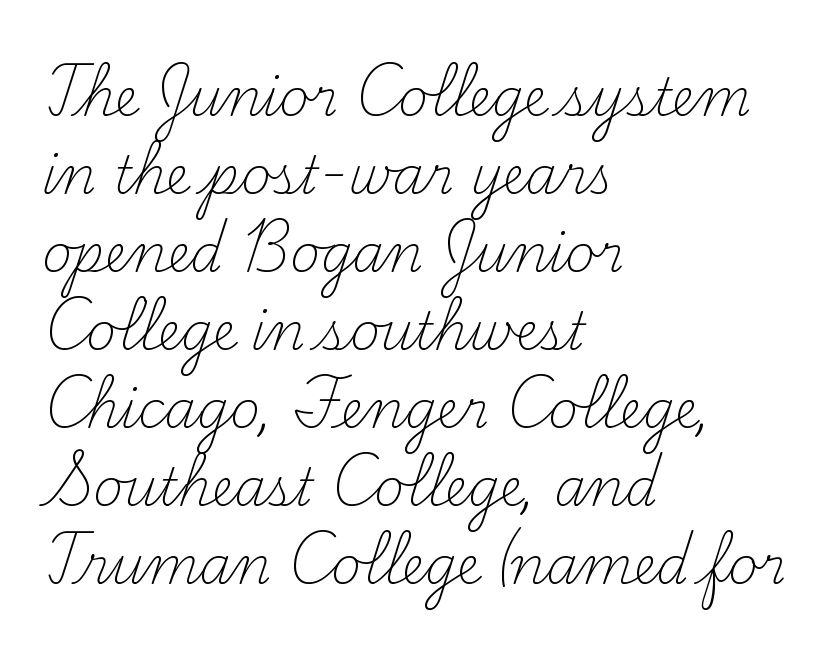
Baseline-to-baseline distance is the conventional proportion of letter height. Heaviness? Minimal to ordinary, like unemphasized prose. Letters rest on an invisible, unmarked baseline. Each letter keeps its own natural width here, so spacing adapts to shape. Short note: letters normally spaced.
